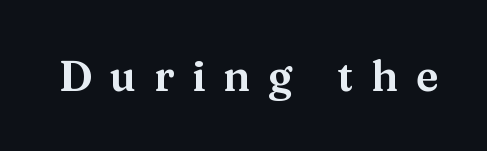
The face used here is seriffed, in the tradition of book romans. The baseline area is clear. The rendering uses natural spacing where letterforms have individual widths. Characters follow at a spacing far wider than the type designer built in.
